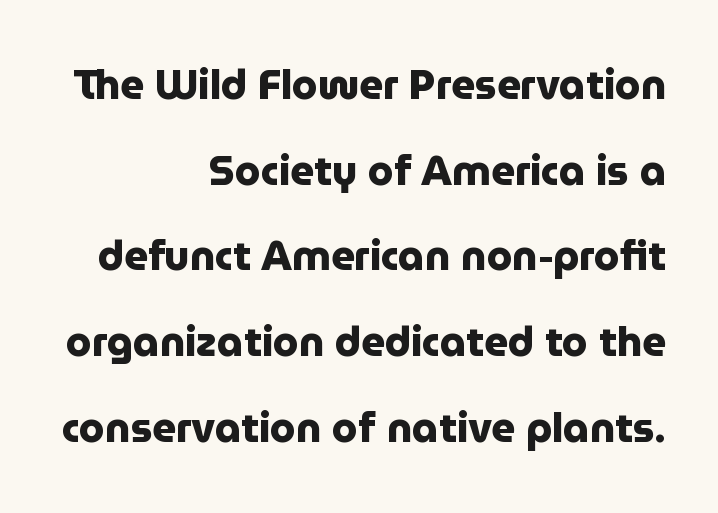
Posture: upright roman. This rendering leaves character spacing at its baseline value. Whoever set this chose breathing room over compactness in the vertical rhythm. Note: no serifs on the glyphs. Looks like regular typesetting: each glyph gets only the width it needs. Glance below the letters and you will spot only blank space.
